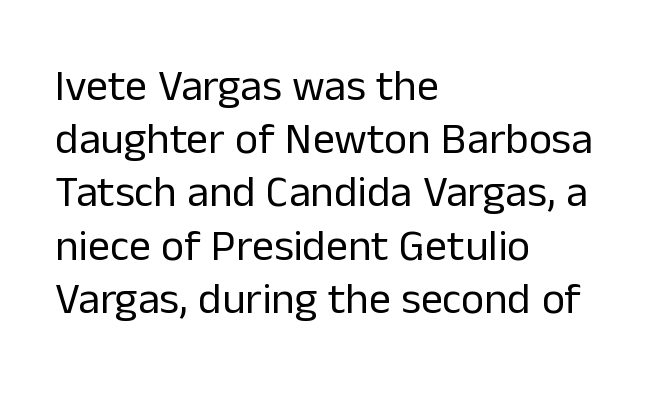
The image shows 44 px regular-weight sans-serif type, upright; set left-aligned, line spacing 1.21x, normal letter spacing, not underlined; low stroke contrast and a medium x-height.
